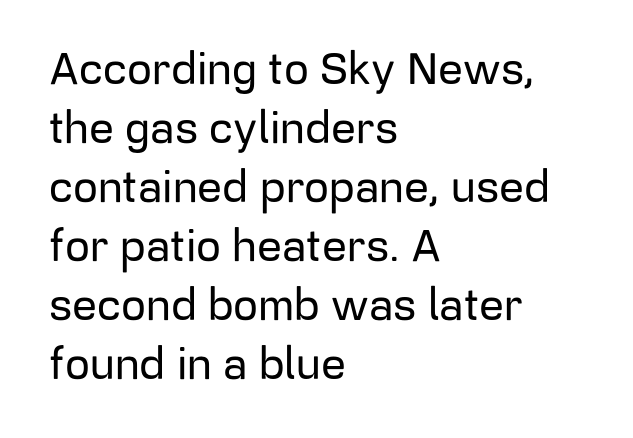
{"serif": "no", "italic": "no", "width": "normal", "stroke_contrast": "low", "x_height": "medium", "monospaced": "no", "underline": "no", "align": "left", "line_spacing": "normal", "line_spacing_ratio": 1.34, "letter_spacing": "normal", "letter_spacing_em": 0.0, "glyph_px": 44}
